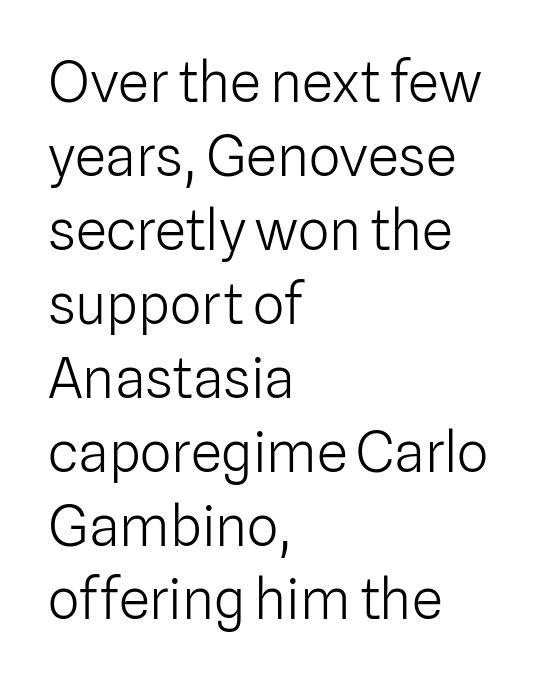
The image shows 56 px light sans-serif type, upright; set left-aligned, normal line spacing (1.32x), normal letter spacing, not underlined; low stroke contrast and a medium x-height.
